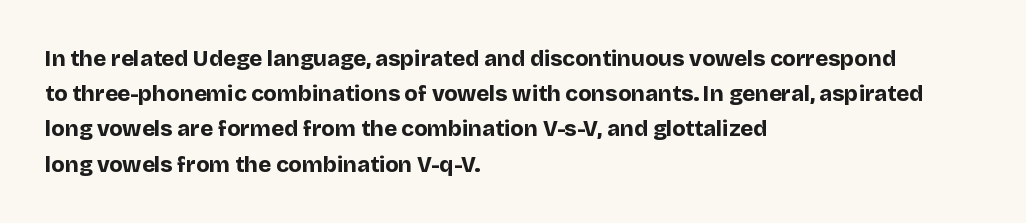
Q: Is the text bold? A: Yes.
Q: Is the text italic (slanted)? A: No, it is upright.
Q: Is the text underlined? A: No.
Q: How is the paragraph aligned? A: Left-aligned.
Q: Is the spacing between letters normal or unusually wide? A: Normal.
Q: Is the spacing between lines tight, normal or loose? A: Normal.
